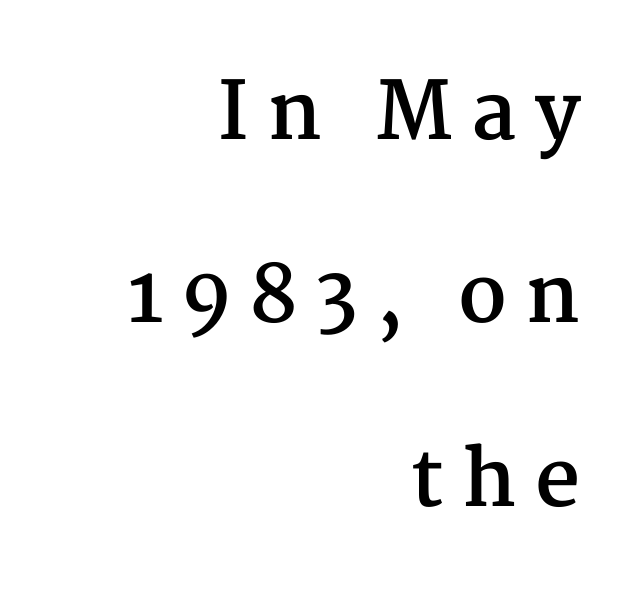
The image shows 79 px semibold serif type, upright; set right-aligned, loose line spacing (2.32x), unusually wide letter spacing (+0.23 em), not underlined; medium stroke contrast and a medium x-height.
